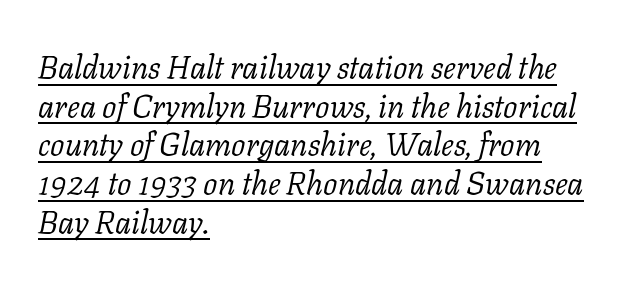
The image shows 32 px light serif type, italic (leaning right); set left-aligned, line spacing 1.21x, normal letter spacing, underlined; low stroke contrast and a medium x-height.
